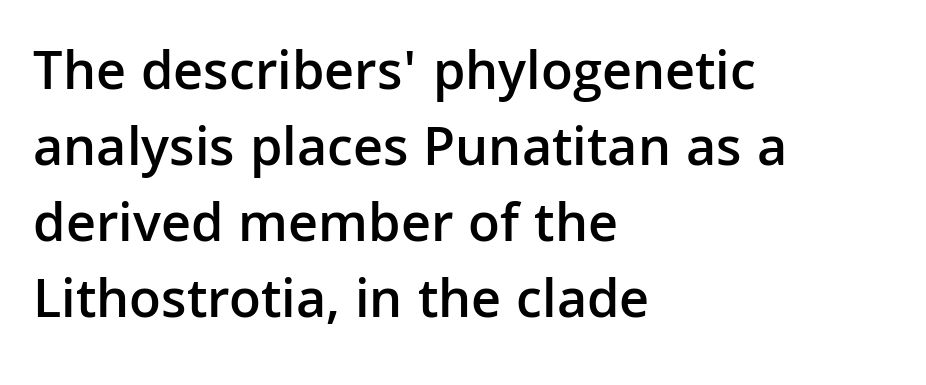
{"serif": "no", "italic": "no", "bold": "semi", "weight": "semibold", "width": "normal", "stroke_contrast": "low", "x_height": "medium", "monospaced": "no", "underline": "no", "align": "left", "line_spacing": "normal", "line_spacing_ratio": 1.36, "letter_spacing": "normal", "letter_spacing_em": 0.0, "glyph_px": 56}
